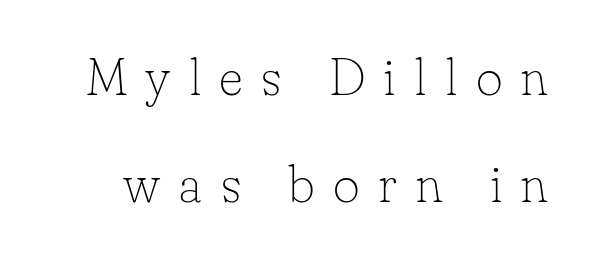
Q: Is the text bold? A: No.
Q: Is the text italic (slanted)? A: No, it is upright.
Q: Is the typeface a serif or a sans-serif typeface? A: Serif.
Q: Is the text underlined? A: No.
Q: Is the spacing between letters normal or unusually wide? A: Unusually wide.
Q: Is the spacing between lines tight, normal or loose? A: Loose.
Q: Width (condensed, normal, or wide)? A: Normal.
Q: Stroke contrast? A: Low.
Q: x-height? A: Small.
Q: Monospaced? A: No.
